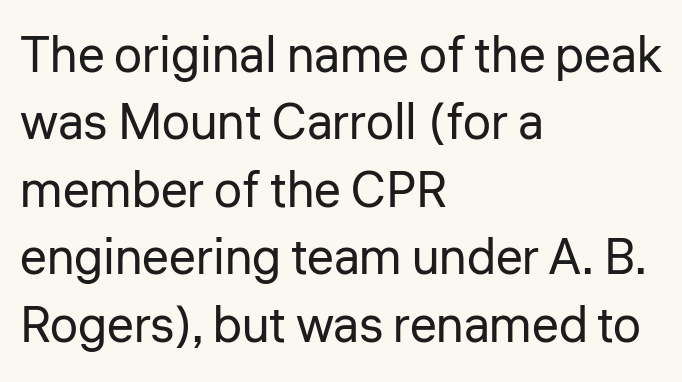
The image shows 50 px regular-weight sans-serif type, upright; set left-aligned, normal line spacing (1.35x), normal letter spacing, not underlined; low stroke contrast and a medium x-height.
